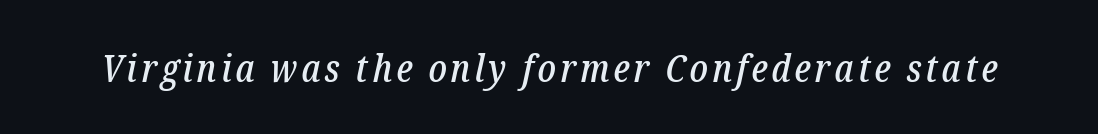
Q: Is the text italic (slanted)? A: Yes, it leans right by about 12 degrees.
Q: Is the typeface a serif or a sans-serif typeface? A: Serif.
Q: Is the text underlined? A: No.
Q: Width (condensed, normal, or wide)? A: Condensed.
Q: Stroke contrast? A: Low.
Q: x-height? A: Medium.
Q: Monospaced? A: No.
